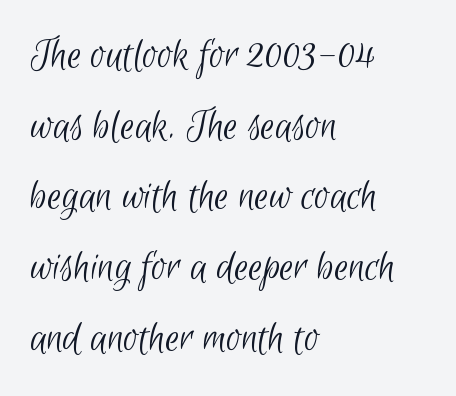
Here the designer chose a conventional face with non-uniform glyph widths. Layout note: lines flush left. The rows are spaced the way most documents space them. A sans-serif font was chosen for this passage. No word sits above an underline. Students, note that the glyphs here touch the page at normal intervals.
